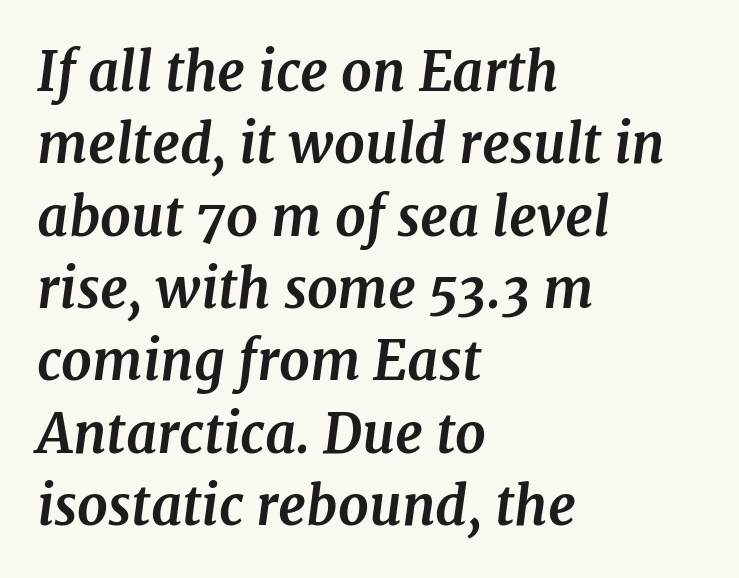
The baseline area is clear. Heft: maximum for text — a bold. Notice how the stems are inclined rather than vertical — that's the hallmark of italics. Students, note that the glyphs here touch the page at normal intervals. Visually the block forms a straight wall on the left and a jagged coastline on the right.
